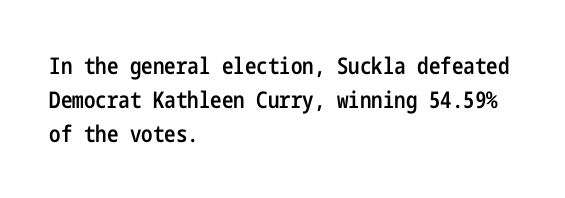
The image shows 23 px text type, upright; set left-aligned, normal line spacing (1.47x), normal letter spacing, not underlined.
